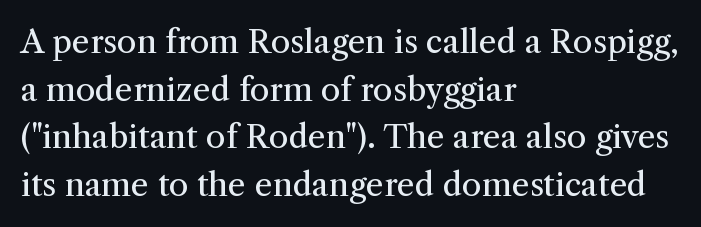
{"serif": "yes", "italic": "no", "bold": "no", "weight": "regular", "width": "normal", "stroke_contrast": "medium", "x_height": "medium", "monospaced": "no", "underline": "no", "align": "left", "line_spacing": "normal", "line_spacing_ratio": 1.49, "letter_spacing": "normal", "letter_spacing_em": 0.0, "glyph_px": 32}
